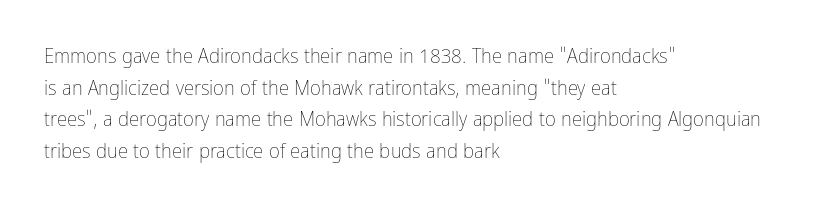
Q: Is the text bold? A: No.
Q: Is the text italic (slanted)? A: No, it is upright.
Q: Is the text underlined? A: No.
Q: How is the paragraph aligned? A: Left-aligned.
Q: Is the spacing between letters normal or unusually wide? A: Normal.
Q: Is the spacing between lines tight, normal or loose? A: Normal.
